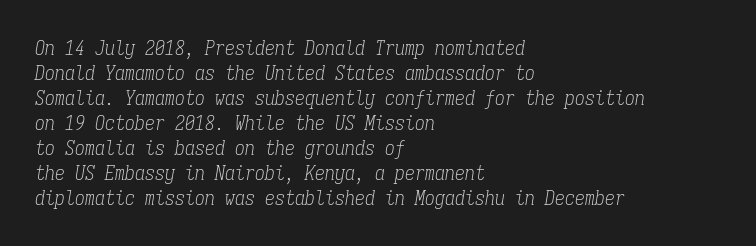
{"italic": "yes", "lean": "right", "slant_degrees": 9, "bold": "no", "underline": "no", "align": "left", "line_spacing": "normal", "line_spacing_ratio": 1.25, "letter_spacing": "normal", "letter_spacing_em": 0.0, "glyph_px": 20}
